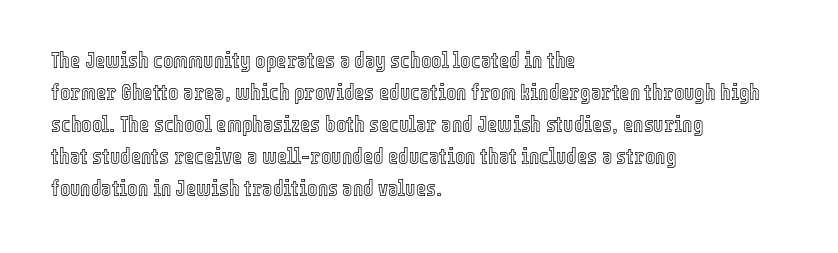
Q: Is the text italic (slanted)? A: No, it is upright.
Q: Is the text underlined? A: No.
Q: How is the paragraph aligned? A: Left-aligned.
Q: Is the spacing between letters normal or unusually wide? A: Normal.
Q: Is the spacing between lines tight, normal or loose? A: Normal.
